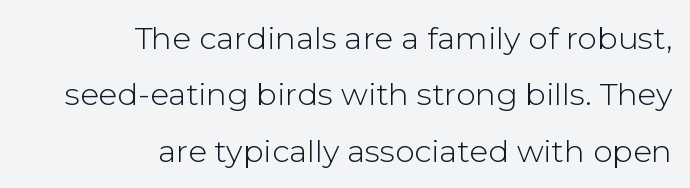
Q: Is the text bold? A: No.
Q: Is the text italic (slanted)? A: No, it is upright.
Q: Is the typeface a serif or a sans-serif typeface? A: Sans-serif.
Q: Is the text underlined? A: No.
Q: How is the paragraph aligned? A: Right-aligned.
Q: Is the spacing between letters normal or unusually wide? A: Normal.
Q: Width (condensed, normal, or wide)? A: Normal.
Q: Stroke contrast? A: Low.
Q: x-height? A: Medium.
Q: Monospaced? A: No.
